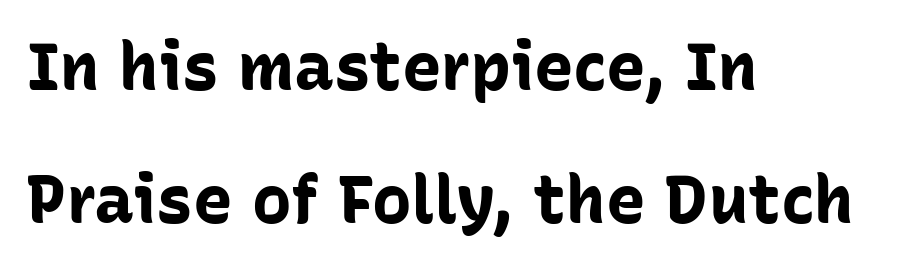
{"serif": "no", "italic": "no", "bold": "yes", "weight": "bold", "width": "normal", "stroke_contrast": "low", "x_height": "medium", "monospaced": "no", "underline": "no", "align": "left", "line_spacing": "loose", "line_spacing_ratio": 2.01, "letter_spacing": "normal", "letter_spacing_em": 0.0, "glyph_px": 66}
